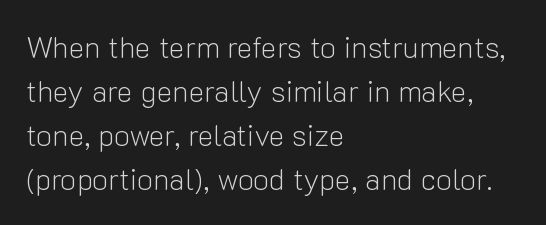
The image shows 30 px light sans-serif type, upright; set left-aligned, normal line spacing (1.47x), normal letter spacing, not underlined; low stroke contrast and a medium x-height.
